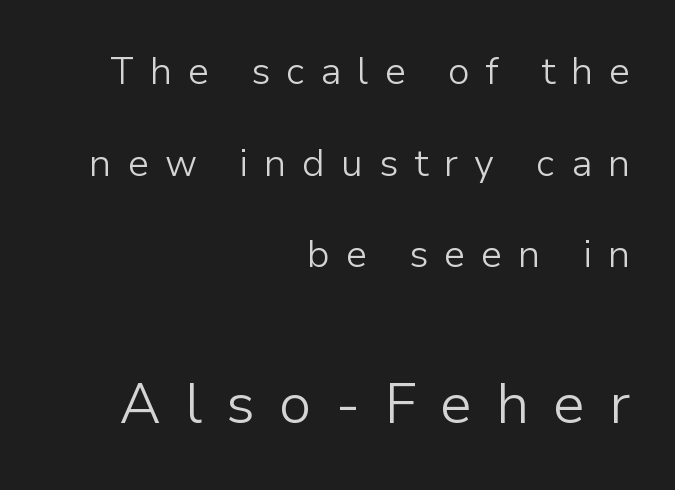
Q: Is the text bold? A: No.
Q: Is the text italic (slanted)? A: No, it is upright.
Q: Is the typeface a serif or a sans-serif typeface? A: Sans-serif.
Q: Is the text underlined? A: No.
Q: How is the paragraph aligned? A: Right-aligned.
Q: Is the spacing between letters normal or unusually wide? A: Unusually wide.
Q: Is the spacing between lines tight, normal or loose? A: Loose.
Q: Which block of text is set in a larger size, the first (top) or the second (bottom)? A: The second (bottom) one.
Q: Width (condensed, normal, or wide)? A: Normal.
Q: Stroke contrast? A: Low.
Q: x-height? A: Medium.
Q: Monospaced? A: No.
